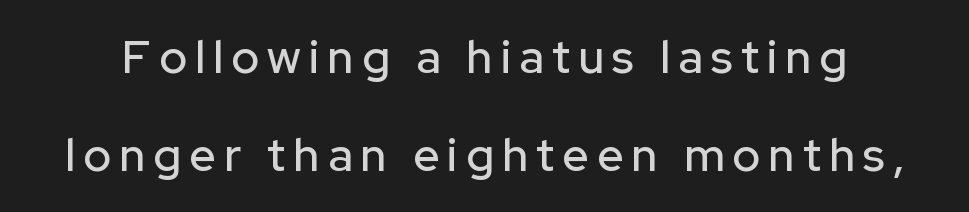
Q: Is the text italic (slanted)? A: No, it is upright.
Q: Is the typeface a serif or a sans-serif typeface? A: Sans-serif.
Q: Is the text underlined? A: No.
Q: Is the spacing between lines tight, normal or loose? A: Loose.
Q: Width (condensed, normal, or wide)? A: Normal.
Q: Stroke contrast? A: Low.
Q: x-height? A: Medium.
Q: Monospaced? A: No.
